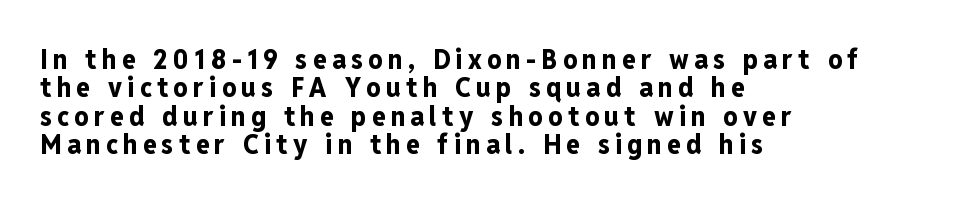
Looks like regular typesetting: each glyph gets only the width it needs. The text block is weighted toward the left margin, trailing off unevenly rightward. Any mark beneath the type? The region is blank. Regarding serifs, this sample does without them. Is the type bold? Yes — the strokes are clearly thick and heavy.
